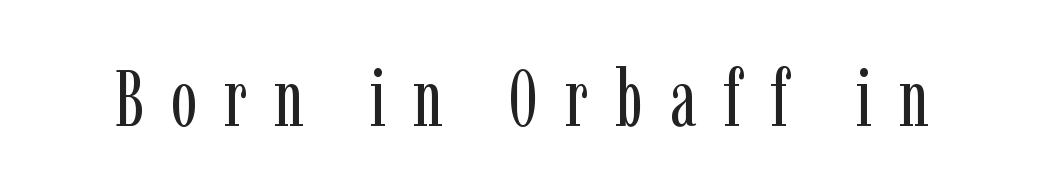
Q: Is the text bold? A: No.
Q: Is the text italic (slanted)? A: No, it is upright.
Q: Is the typeface a serif or a sans-serif typeface? A: Serif.
Q: Is the text underlined? A: No.
Q: Is the spacing between letters normal or unusually wide? A: Unusually wide.
Q: Width (condensed, normal, or wide)? A: Condensed.
Q: Stroke contrast? A: Low.
Q: x-height? A: Medium.
Q: Monospaced? A: No.
